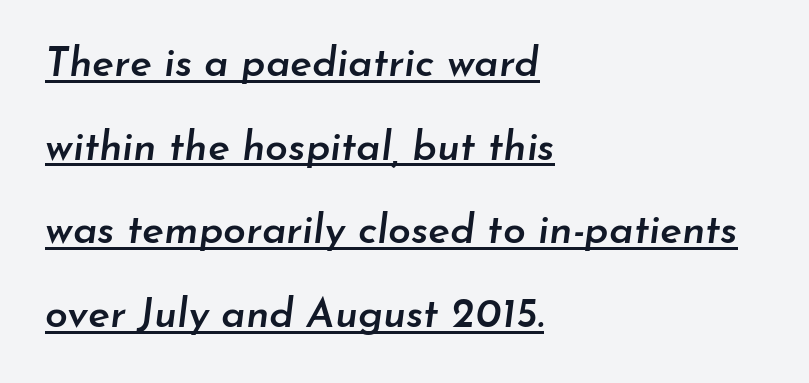
The image shows 41 px semibold type, italic (leaning right); set left-aligned, loose line spacing (2.04x), normal letter spacing, underlined; low stroke contrast and a small x-height.
